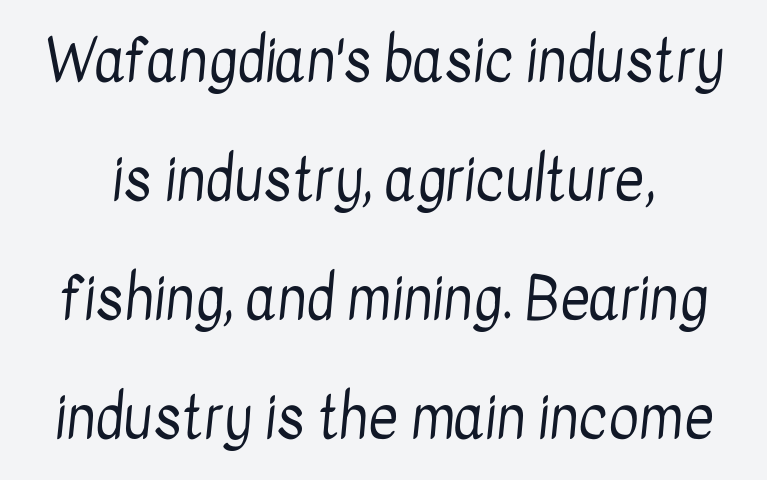
{"serif": "no", "bold": "no", "weight": "regular", "width": "condensed", "stroke_contrast": "low", "x_height": "medium", "monospaced": "no", "underline": "no", "line_spacing": "loose", "line_spacing_ratio": 2.05, "letter_spacing": "normal", "letter_spacing_em": 0.0, "glyph_px": 58}
